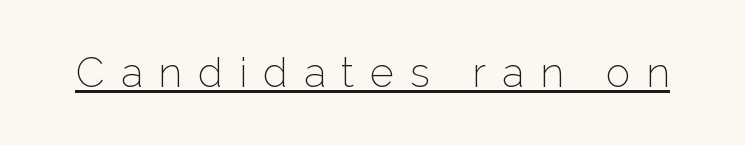
The letters stand straight up with perfectly vertical stems. The characters are drawn with everyday or finer stroke widths. This is underlined copy, the kind a proofreader might mark for attention. Proportional: the letters do not fall into vertical columns.
